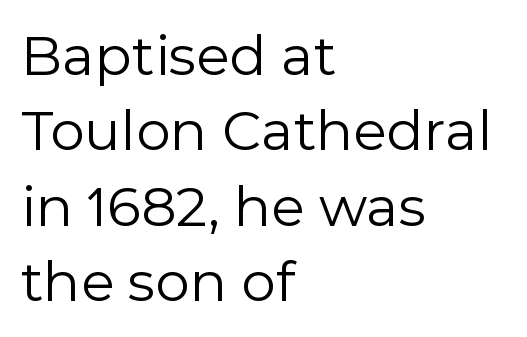
The rag falls on the right side of this text block. The gap between lines stays unmarked. A typesetter would call this proportional, since set widths differ per character. I'd call this a sans setting — the letters go barefoot. Glyph-to-glyph distance matches everyday printed text.
